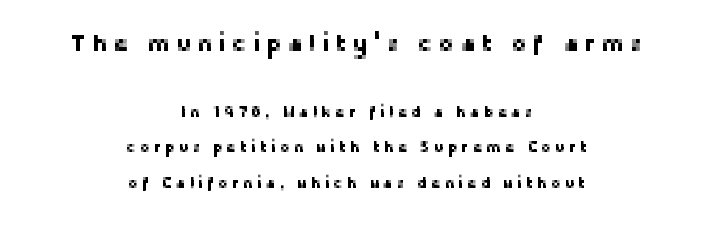
Q: Is the text italic (slanted)? A: No, it is upright.
Q: Is the text underlined? A: No.
Q: How is the paragraph aligned? A: Centered.
Q: Is the spacing between letters normal or unusually wide? A: Unusually wide.
Q: Is the spacing between lines tight, normal or loose? A: Loose.
Q: Which block of text is set in a larger size, the first (top) or the second (bottom)? A: The first (top) one.
